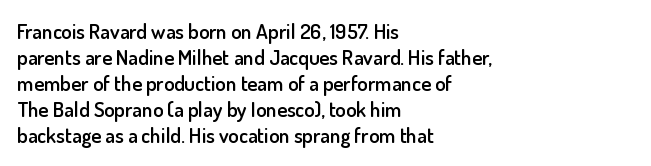
The image shows 21 px text type, upright; set left-aligned, line spacing 1.24x, normal letter spacing, not underlined.
